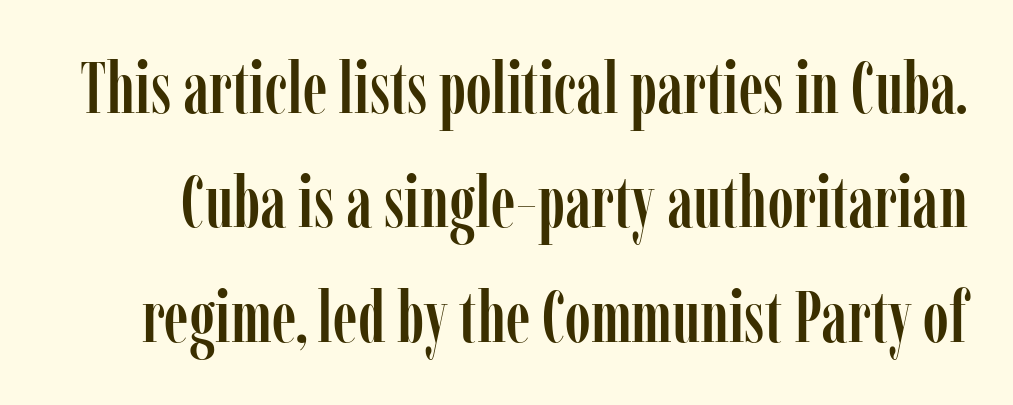
Q: Is the text italic (slanted)? A: No, it is upright.
Q: Is the typeface a serif or a sans-serif typeface? A: Serif.
Q: Is the text underlined? A: No.
Q: Is the spacing between letters normal or unusually wide? A: Normal.
Q: Is the spacing between lines tight, normal or loose? A: Normal.
Q: Width (condensed, normal, or wide)? A: Condensed.
Q: Stroke contrast? A: Low.
Q: x-height? A: Medium.
Q: Monospaced? A: No.
